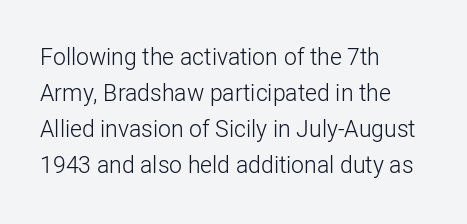
Q: Is the text bold? A: No.
Q: Is the text italic (slanted)? A: No, it is upright.
Q: Is the text underlined? A: No.
Q: How is the paragraph aligned? A: Left-aligned.
Q: Is the spacing between letters normal or unusually wide? A: Normal.
Q: Is the spacing between lines tight, normal or loose? A: Normal.
